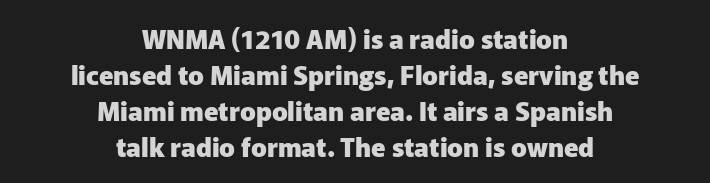
{"italic": "no", "bold": "yes", "underline": "no", "align": "center", "line_spacing": "normal", "line_spacing_ratio": 1.38, "letter_spacing": "normal", "letter_spacing_em": 0.0, "glyph_px": 26}
